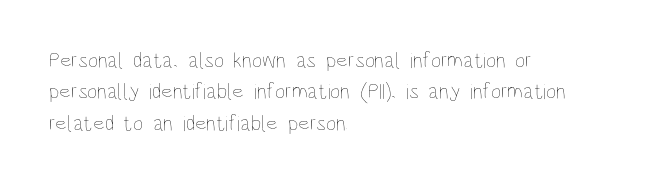
The line-height multiplier appears to be the usual default. The ragged edge is on the right, which tells us the setting is flush left. A typesetter would mark this as roman, not italic. This sample uses plain, unmodified letter spacing. No letter is thick-stroked: the sample isn't bold.
